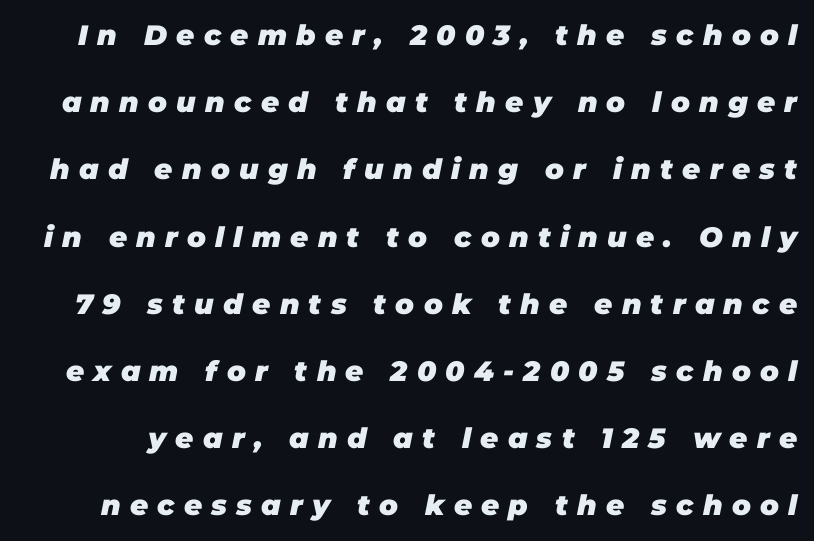
The image shows 28 px heavy type, italic (leaning right); set loose line spacing (2.4x), unusually wide letter spacing (+0.33 em), not underlined; low stroke contrast and a large x-height.
